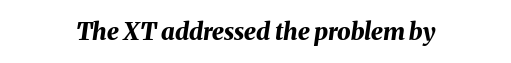
The image shows 24 px bold type, italic (leaning right); set normal letter spacing, not underlined.
